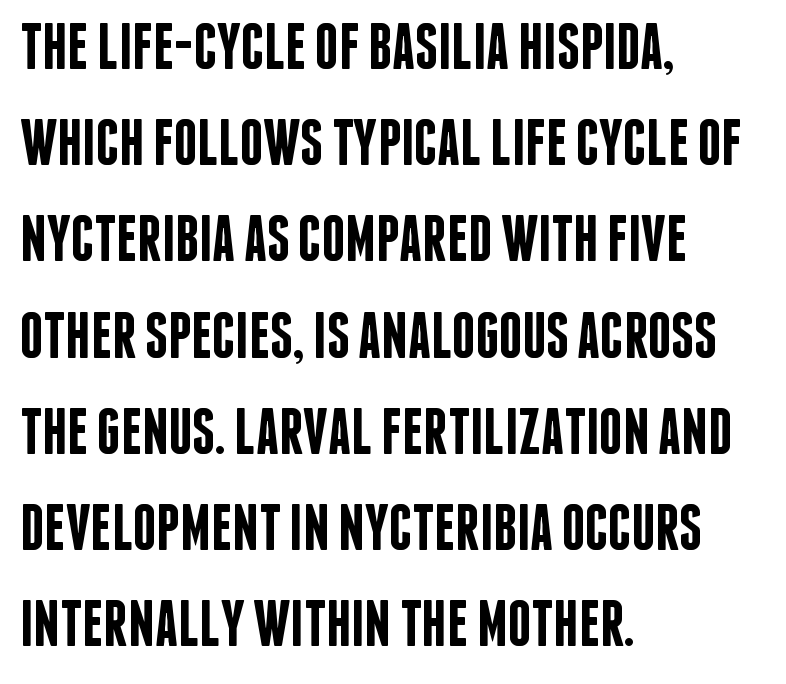
{"serif": "no", "italic": "no", "bold": "semi", "weight": "semibold", "width": "condensed", "stroke_contrast": "low", "x_height": "large", "monospaced": "no", "underline": "no", "align": "left", "line_spacing": "normal", "line_spacing_ratio": 1.48, "letter_spacing": "normal", "letter_spacing_em": 0.0, "glyph_px": 65}
